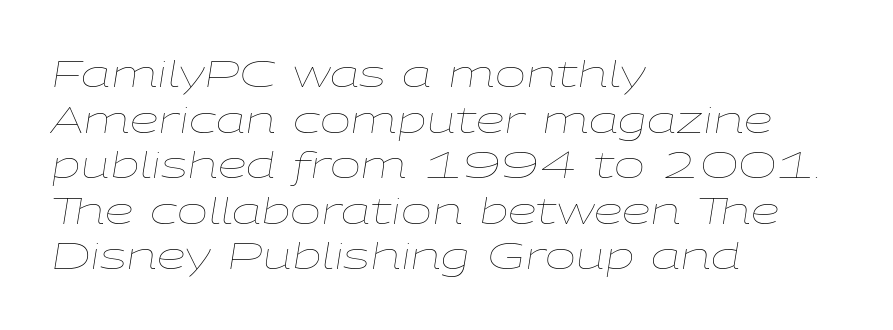
Q: Is the text bold? A: No.
Q: Is the text italic (slanted)? A: Yes, it leans right by about 9 degrees.
Q: Is the text underlined? A: No.
Q: How is the paragraph aligned? A: Left-aligned.
Q: Is the spacing between letters normal or unusually wide? A: Normal.
Q: Width (condensed, normal, or wide)? A: Wide.
Q: Stroke contrast? A: Low.
Q: x-height? A: Medium.
Q: Monospaced? A: No.
